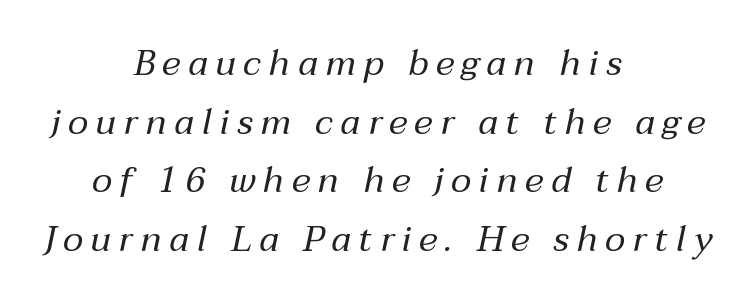
The image shows 36 px regular-weight type, italic (leaning right); set centered, normal line spacing (1.63x), unusually wide letter spacing (+0.21 em), not underlined; medium stroke contrast and a medium x-height.
